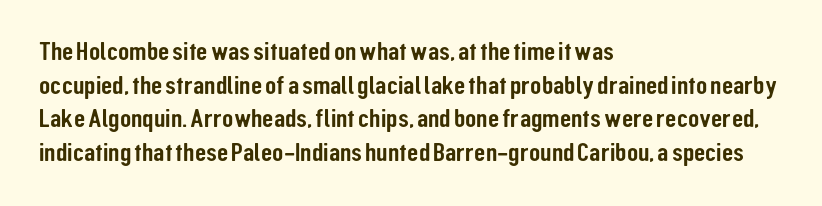
Q: Is the text italic (slanted)? A: No, it is upright.
Q: Is the text underlined? A: No.
Q: How is the paragraph aligned? A: Left-aligned.
Q: Is the spacing between letters normal or unusually wide? A: Normal.
Q: Is the spacing between lines tight, normal or loose? A: Normal.
